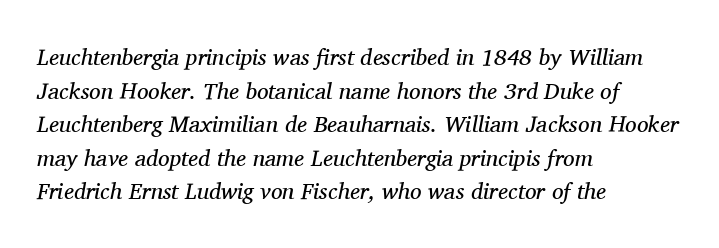
{"italic": "yes", "lean": "right", "slant_degrees": 11, "bold": "no", "underline": "no", "align": "left", "line_spacing": "normal", "line_spacing_ratio": 1.46, "letter_spacing": "normal", "letter_spacing_em": 0.0, "glyph_px": 23}
